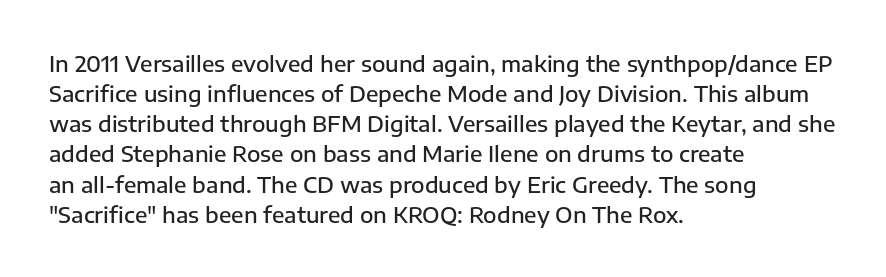
{"italic": "no", "bold": "semi", "underline": "no", "align": "left", "line_spacing": "normal", "line_spacing_ratio": 1.37, "letter_spacing": "normal", "letter_spacing_em": 0.0, "glyph_px": 22}
